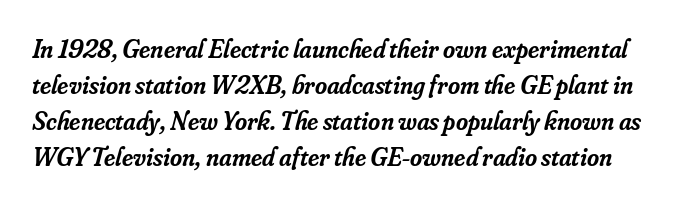
The image shows 26 px text type, italic (leaning right); set normal line spacing (1.38x), normal letter spacing, not underlined.
